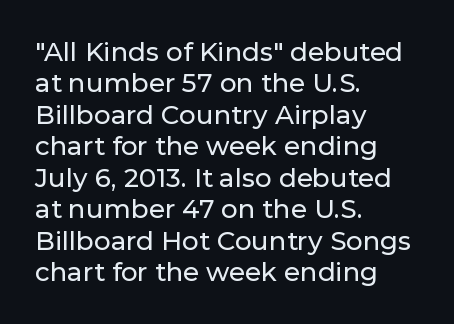
Q: Is the text italic (slanted)? A: No, it is upright.
Q: Is the text underlined? A: No.
Q: How is the paragraph aligned? A: Left-aligned.
Q: Is the spacing between letters normal or unusually wide? A: Normal.
